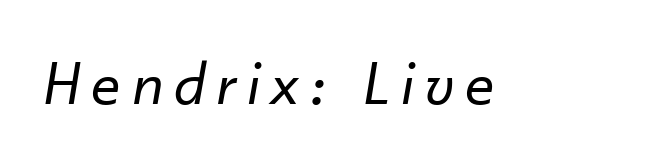
{"italic": "yes", "lean": "right", "slant_degrees": 10, "bold": "no", "weight": "regular", "width": "normal", "stroke_contrast": "low", "x_height": "small", "monospaced": "no", "underline": "no", "letter_spacing": "wide", "letter_spacing_em": 0.2, "glyph_px": 63}
